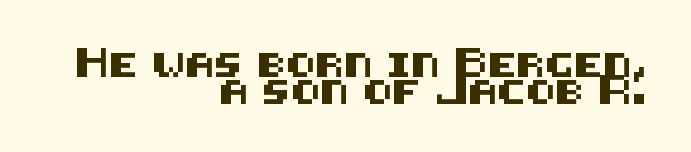
{"italic": "no", "underline": "no", "align": "right", "line_spacing": "tight", "line_spacing_ratio": 1.11, "letter_spacing": "normal", "letter_spacing_em": 0.0, "glyph_px": 24}
